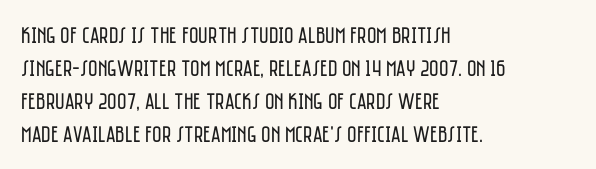
Does extra space separate the letters? No, they use regular spacing. The rendering anchors every line to the left-hand side. The axis of the letterforms is exactly vertical. These lines sit exactly where default settings would place them. Ink coverage per letter is moderate at most. Bare-footed words on every line.
